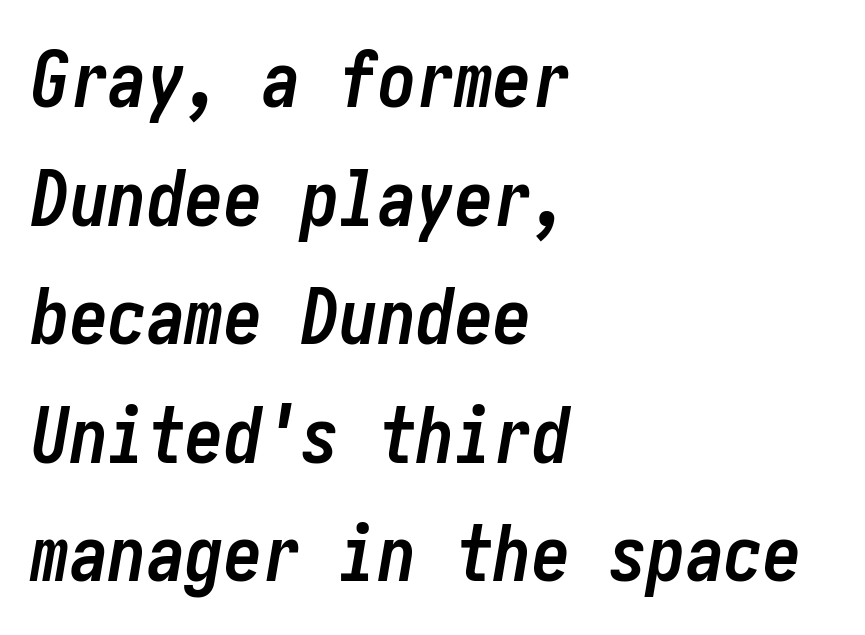
Q: Is the text bold? A: Yes.
Q: Is the text italic (slanted)? A: Yes, it leans right by about 10 degrees.
Q: Is the text underlined? A: No.
Q: How is the paragraph aligned? A: Left-aligned.
Q: Is the spacing between letters normal or unusually wide? A: Normal.
Q: Is the spacing between lines tight, normal or loose? A: Normal.
Q: Width (condensed, normal, or wide)? A: Condensed.
Q: Stroke contrast? A: Low.
Q: x-height? A: Medium.
